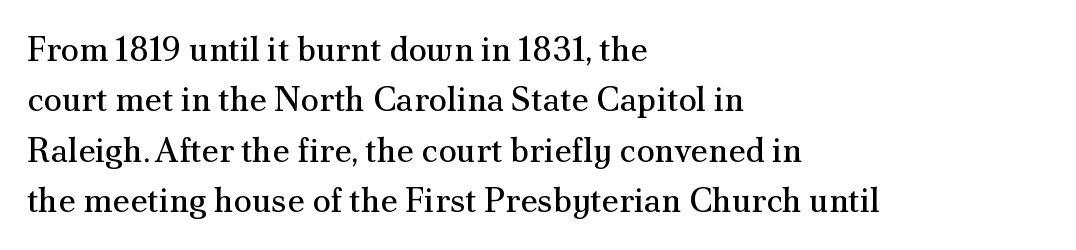
{"serif": "yes", "italic": "no", "bold": "no", "weight": "regular", "width": "normal", "stroke_contrast": "medium", "x_height": "small", "monospaced": "no", "underline": "no", "align": "left", "line_spacing": "normal", "line_spacing_ratio": 1.48, "letter_spacing": "normal", "letter_spacing_em": 0.0, "glyph_px": 34}
